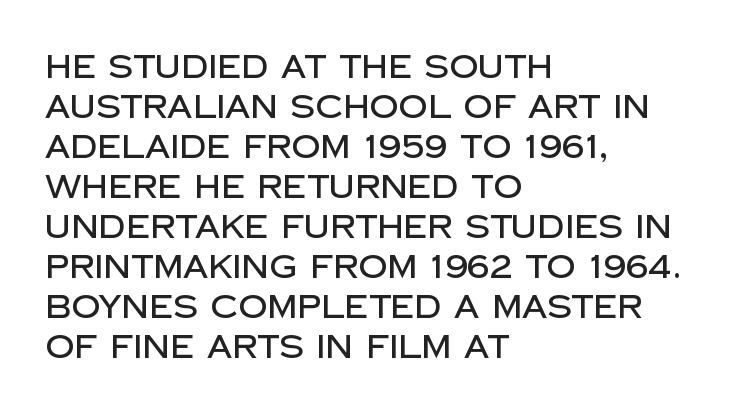
{"serif": "no", "italic": "no", "width": "normal", "stroke_contrast": "low", "x_height": "large", "monospaced": "no", "underline": "no", "align": "left", "line_spacing": "normal", "line_spacing_ratio": 1.25, "letter_spacing": "normal", "letter_spacing_em": 0.0, "glyph_px": 32}
